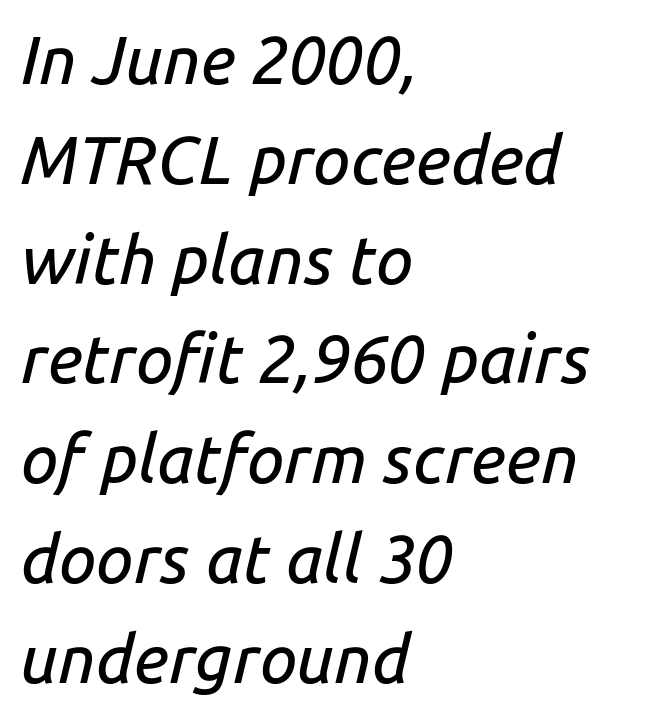
The image shows 67 px text type, italic (leaning right); set left-aligned, normal line spacing (1.49x), normal letter spacing, not underlined; low stroke contrast and a medium x-height.
